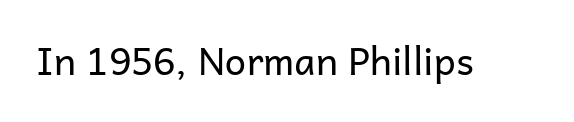
Font category for this specimen: sans-serif. On a weight scale, this lands at 450 or below. The line texture is even and compact thanks to regular tracking. Characters remain perfectly vertical along every line. Unmarked baselines from the first word to the last.
